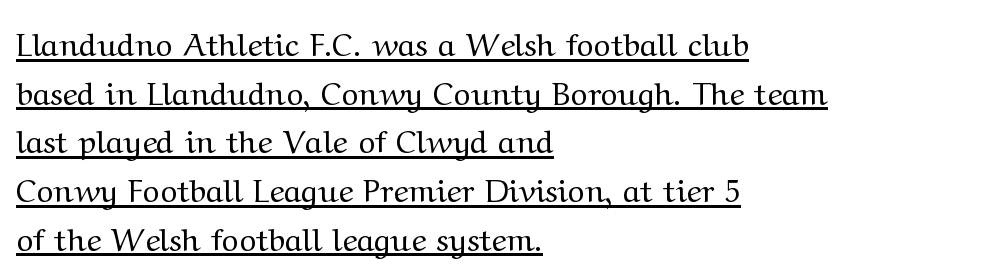
The image shows 32 px regular-weight, wide serif type, upright; set left-aligned, normal line spacing (1.52x), normal letter spacing, underlined; medium stroke contrast and a medium x-height.
